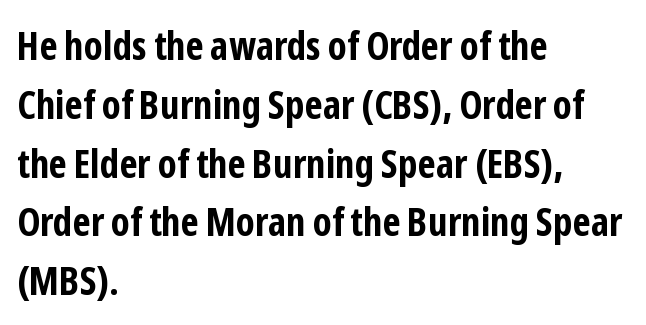
The image shows 40 px bold, condensed sans-serif type, upright; set left-aligned, normal line spacing (1.47x), normal letter spacing, not underlined; low stroke contrast and a medium x-height.
